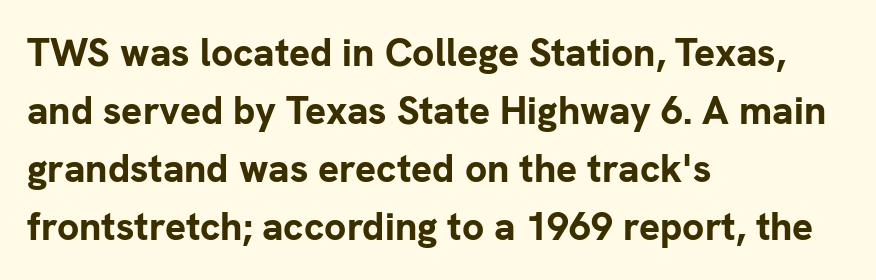
{"serif": "no", "italic": "no", "bold": "yes", "weight": "bold", "width": "normal", "stroke_contrast": "low", "x_height": "medium", "monospaced": "no", "underline": "no", "align": "left", "line_spacing": "normal", "line_spacing_ratio": 1.49, "letter_spacing": "normal", "letter_spacing_em": 0.0, "glyph_px": 39}
